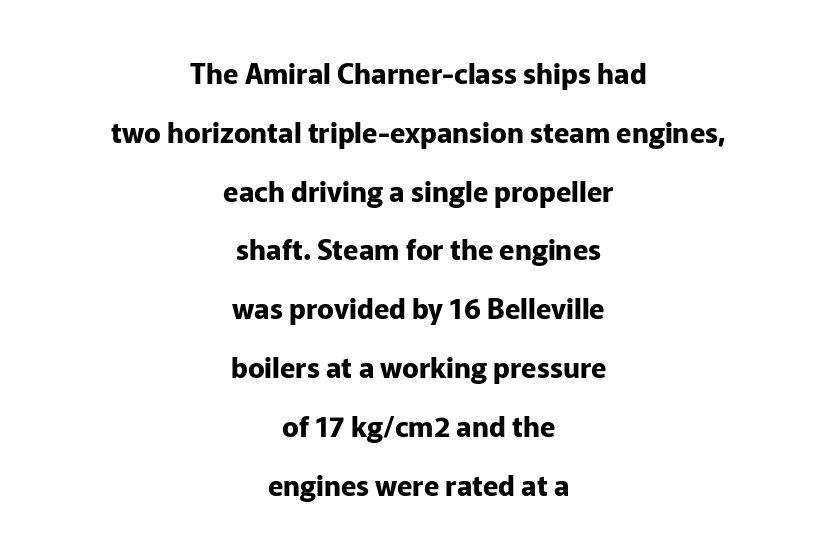
The paragraph has two soft edges and a firm central axis. Rule under the text: the space is simply empty. Observe the absence of serifs on each vertical stroke in this sample. A dark, heavy texture on the line: the type is bold. Does extra space separate the letters? No, they use regular spacing.
